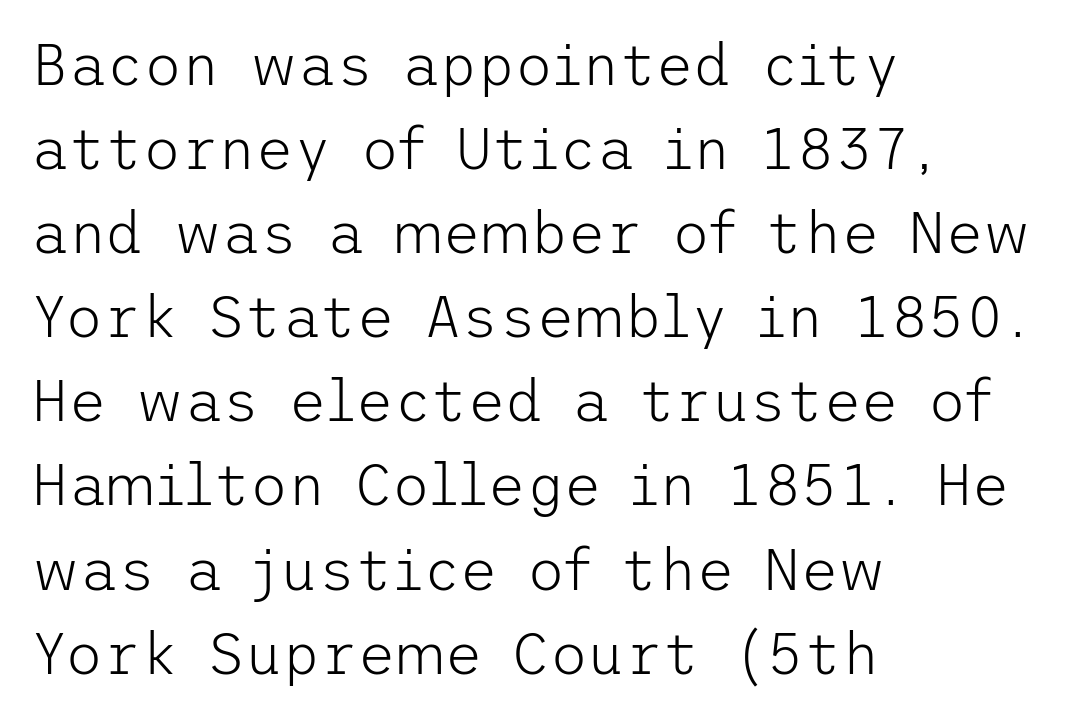
Tall strokes in this sample are plumb rather than angled. The letterforms sit at book weight or below. These lines are composed in type without serifs. Does the leading feel generous? No, just average. Does extra space separate the letters? No, they use regular spacing.
